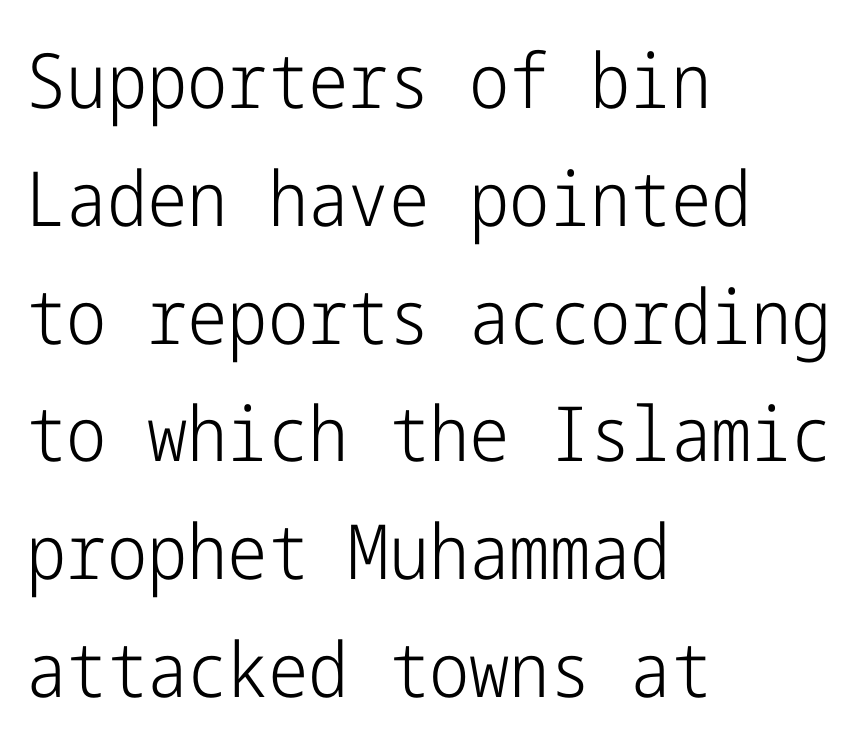
{"serif": "no", "italic": "no", "bold": "no", "weight": "light", "width": "condensed", "stroke_contrast": "low", "x_height": "medium", "underline": "no", "align": "left", "line_spacing": "normal", "line_spacing_ratio": 1.55, "letter_spacing": "normal", "letter_spacing_em": 0.0, "glyph_px": 76}
